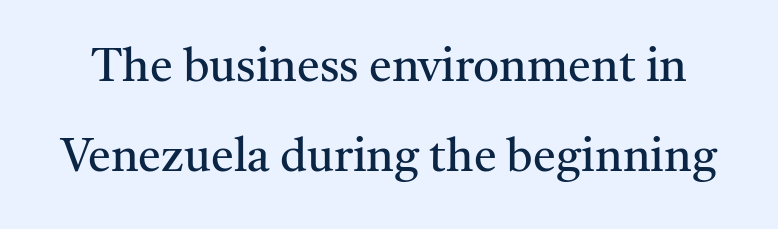
A quiet, ordinary-to-light weight characterises the typeface. In terms of letterspacing, this is plain default setting. Ordinary non-slanted type is in use. Each new line begins a long way beneath the previous one.
